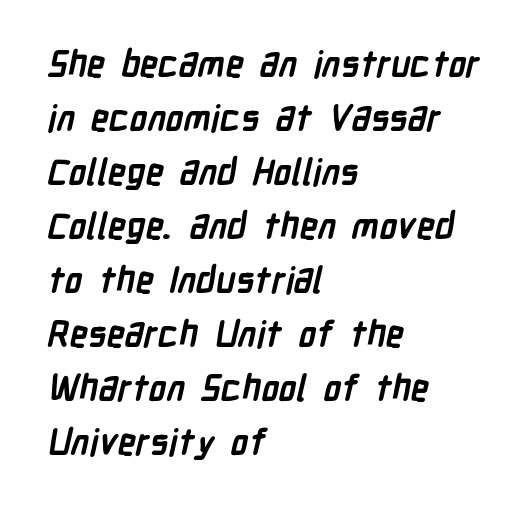
In terms of letterform style, serifs are entirely absent. On the weight axis this lands at bold, roughly 700. Unmarked baselines from the first word to the last. Do the characters align in a grid? No, the font is proportional. This rendering uses left alignment, leaving the right contour irregular. The vertical gap from one line to the next is medium.
